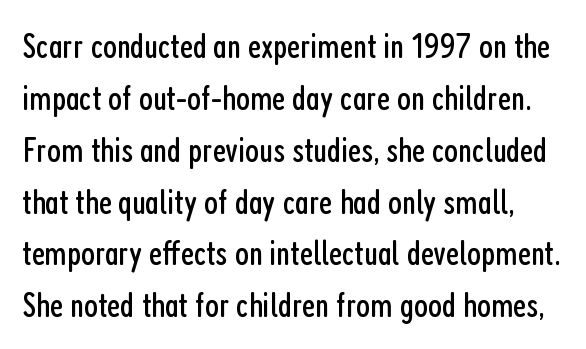
{"serif": "no", "italic": "no", "bold": "no", "weight": "regular", "width": "condensed", "stroke_contrast": "low", "x_height": "medium", "monospaced": "no", "underline": "no", "line_spacing": "normal", "line_spacing_ratio": 1.44, "letter_spacing": "normal", "letter_spacing_em": 0.0, "glyph_px": 36}
